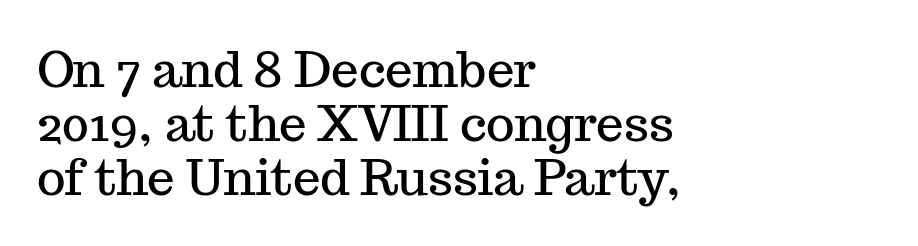
Note the varied advance widths — an 'i' is clearly narrower than an 'm'. Does the leading feel generous? Not at all — it's pinched. If you drew a line through each stem, it would be perfectly vertical. The lines are quadded left. This rendering features lettering with no underline. In terms of letterspacing, this is plain default setting.
